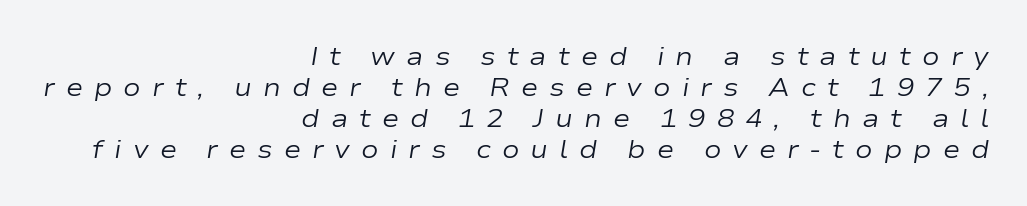
{"italic": "yes", "lean": "right", "slant_degrees": 9, "bold": "no", "underline": "no", "align": "right", "line_spacing_ratio": 1.19, "letter_spacing": "wide", "letter_spacing_em": 0.42, "glyph_px": 26}
